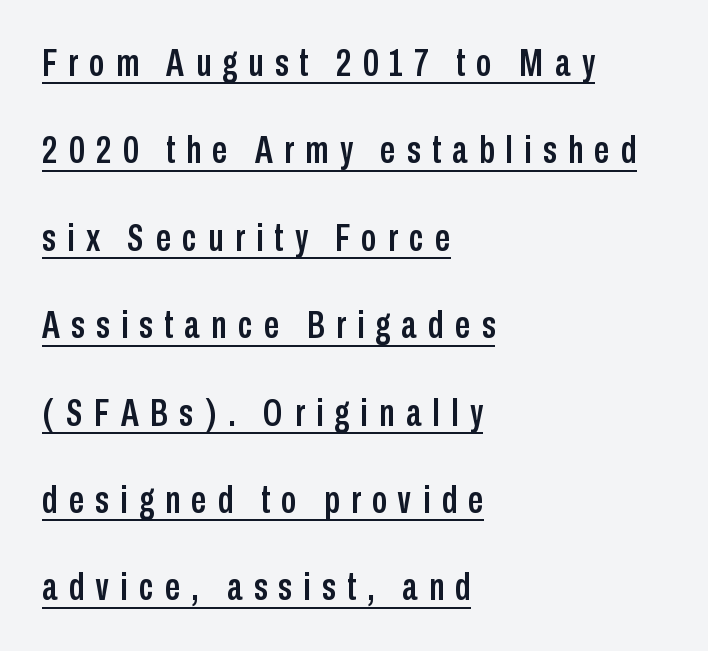
Q: Is the text italic (slanted)? A: No, it is upright.
Q: Is the typeface a serif or a sans-serif typeface? A: Sans-serif.
Q: Is the text underlined? A: Yes.
Q: How is the paragraph aligned? A: Left-aligned.
Q: Is the spacing between letters normal or unusually wide? A: Unusually wide.
Q: Is the spacing between lines tight, normal or loose? A: Loose.
Q: Width (condensed, normal, or wide)? A: Condensed.
Q: Stroke contrast? A: Low.
Q: x-height? A: Medium.
Q: Monospaced? A: No.
